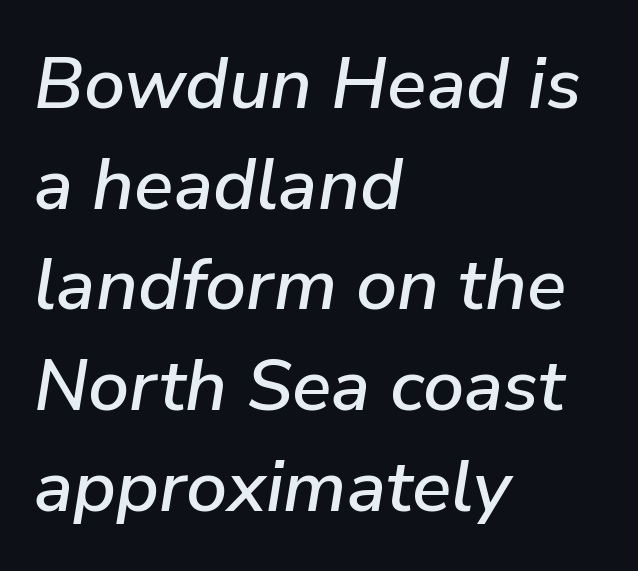
The image shows 73 px text type, italic (leaning right); set left-aligned, normal line spacing (1.38x), normal letter spacing, not underlined; low stroke contrast and a medium x-height.
